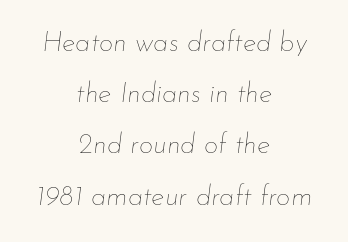
{"italic": "yes", "lean": "right", "slant_degrees": 7, "bold": "no", "weight": "thin", "width": "normal", "stroke_contrast": "low", "x_height": "small", "monospaced": "no", "underline": "no", "align": "center", "line_spacing_ratio": 1.83, "letter_spacing": "normal", "letter_spacing_em": 0.0, "glyph_px": 28}
